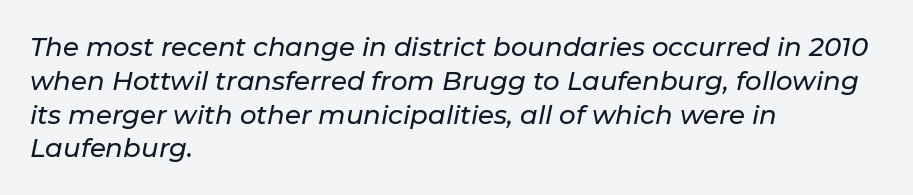
The line texture is even and compact thanks to regular tracking. The glyphs are unaccompanied by any horizontal stroke below them. Casual observation: everything's shoved over to the left. Regarding leading, the lines here are spaced in the standard way. The axis of the letterforms is tilted away from vertical.
